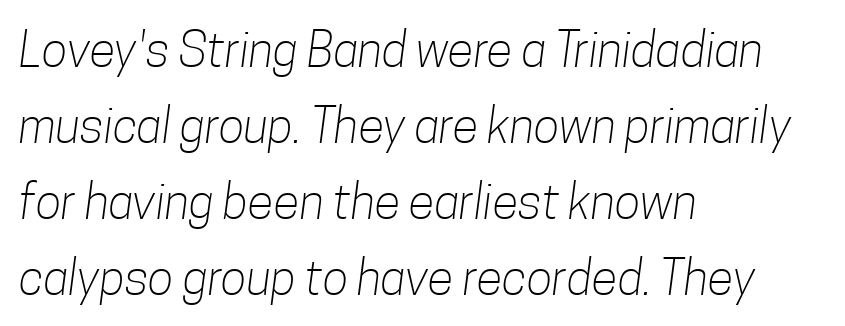
Q: Is the text bold? A: No.
Q: Is the typeface a serif or a sans-serif typeface? A: Sans-serif.
Q: Is the text underlined? A: No.
Q: How is the paragraph aligned? A: Left-aligned.
Q: Is the spacing between letters normal or unusually wide? A: Normal.
Q: Is the spacing between lines tight, normal or loose? A: Normal.
Q: Width (condensed, normal, or wide)? A: Condensed.
Q: Stroke contrast? A: Low.
Q: x-height? A: Medium.
Q: Monospaced? A: No.
